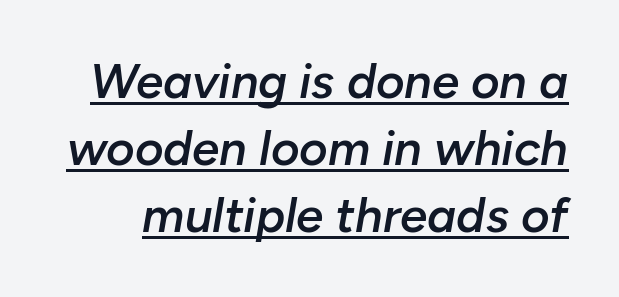
In terms of posture, this sample is oblique. No extra tracking has been applied to these lines. The leading is moderate, giving the passage an even texture. The sample's only ornament is a line tracing under the words.
